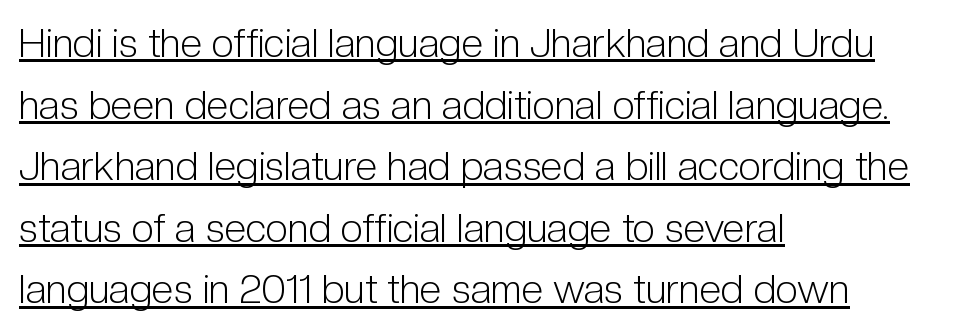
Q: Is the text bold? A: No.
Q: Is the text italic (slanted)? A: No, it is upright.
Q: Is the typeface a serif or a sans-serif typeface? A: Sans-serif.
Q: Is the text underlined? A: Yes.
Q: How is the paragraph aligned? A: Left-aligned.
Q: Is the spacing between letters normal or unusually wide? A: Normal.
Q: Is the spacing between lines tight, normal or loose? A: Normal.
Q: Width (condensed, normal, or wide)? A: Condensed.
Q: Stroke contrast? A: Low.
Q: x-height? A: Medium.
Q: Monospaced? A: No.
